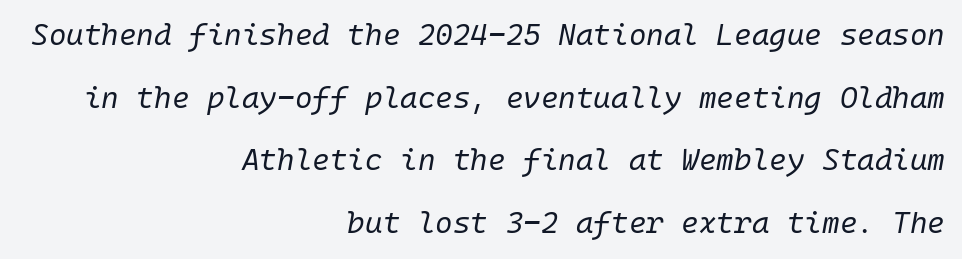
The image shows 30 px regular-weight type, italic (leaning right); set right-aligned, loose line spacing (2.09x), normal letter spacing, not underlined; low stroke contrast and a medium x-height.
